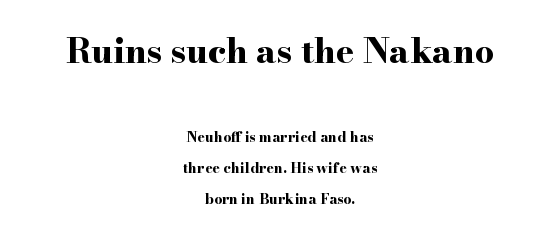
The image shows 34 px bold, wide serif type, upright; set centered, loose line spacing (2.2x), normal letter spacing, not underlined; the first (top) block is 2.43x larger; high stroke contrast and a small x-height.
